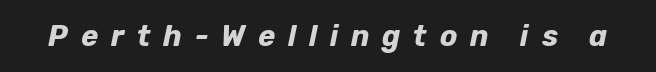
The strip under each line holds only bare page. The passage shown is emphatically bold. The letters advance in unequal steps, a hallmark of proportional type. Would a proofreader flag this as italicized? Yes. Here the glyphs are tracked loosely, breaking word shapes into spaced letters.
